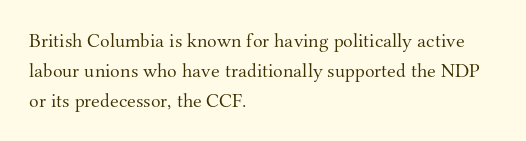
The face looks like a standard text weight, possibly lighter. A normal amount of white space separates one row of letters from the next. Line beginnings align vertically; line endings do not. The horizontal fit of the characters is conventional and even. The passage shown is not underscored anywhere.
